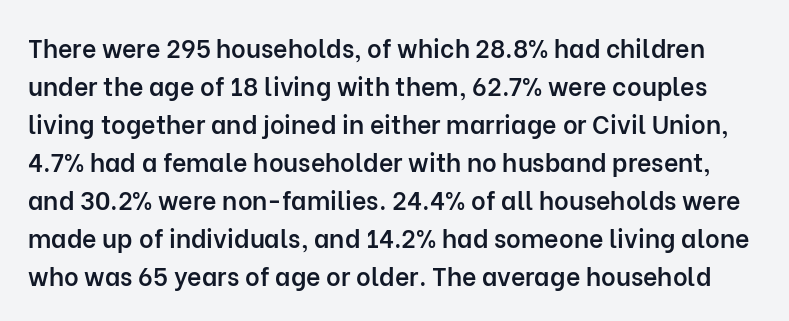
Q: Is the text bold? A: Semi-bold.
Q: Is the text italic (slanted)? A: No, it is upright.
Q: Is the text underlined? A: No.
Q: Is the spacing between letters normal or unusually wide? A: Normal.
Q: Is the spacing between lines tight, normal or loose? A: Normal.
